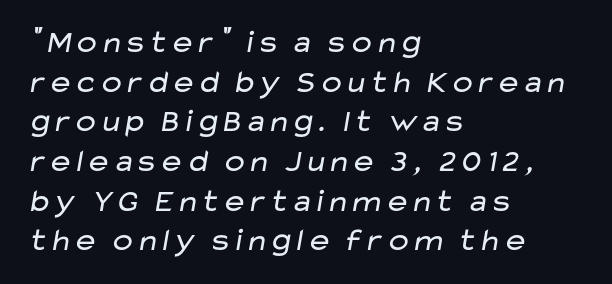
{"serif": "no", "bold": "no", "weight": "regular", "width": "wide", "stroke_contrast": "low", "x_height": "medium", "monospaced": "no", "underline": "no", "align": "left", "line_spacing_ratio": 1.24, "letter_spacing": "normal", "letter_spacing_em": 0.0, "glyph_px": 32}
